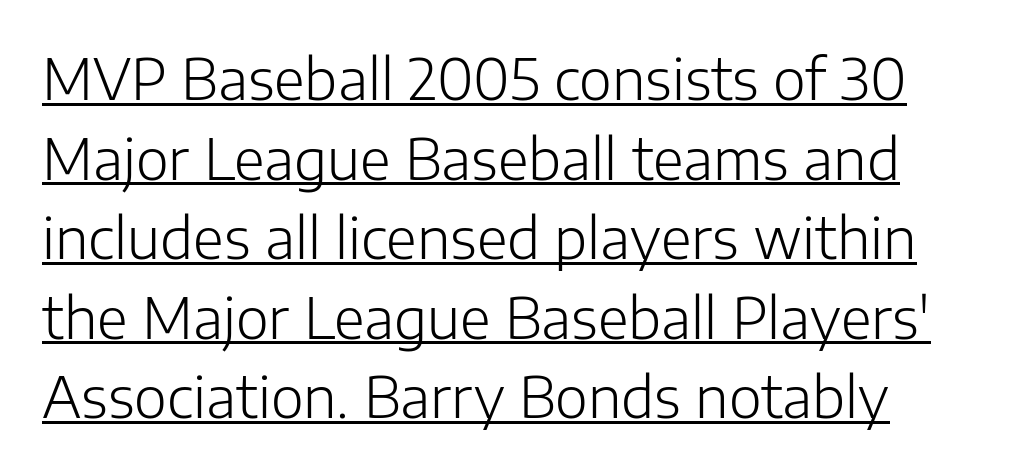
Do the letters lean? They stand straight. Has an underline been added? It has. The block of text has a typical density, with ordinary space between rows. Letter spacing: default. The type family on display is of the sans-serif kind.
